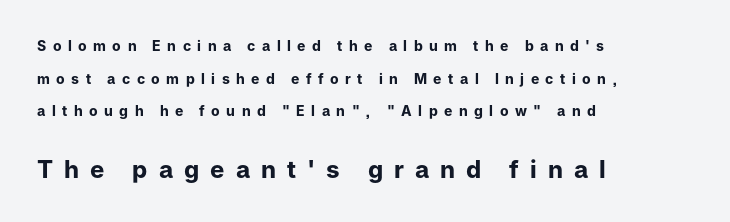
{"italic": "no", "bold": "yes", "underline": "no", "align": "left", "line_spacing": "loose", "line_spacing_ratio": 2.33, "letter_spacing": "wide", "letter_spacing_em": 0.46, "larger_block": "second", "size_ratio": 1.71, "glyph_px": 24}
